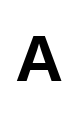
Font category for this specimen: sans-serif. The gap between lines stays unmarked. Posture: straight, roman, zero tilt. This sample has the flowing, uneven cadence of proportional lettering. Observe the wide spacing: letters keep a clear distance from each other.
